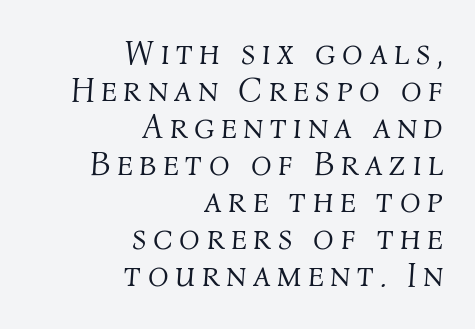
Q: Is the text bold? A: No.
Q: Is the text italic (slanted)? A: Yes, it leans right by about 4 degrees.
Q: Is the text underlined? A: No.
Q: How is the paragraph aligned? A: Right-aligned.
Q: Is the spacing between lines tight, normal or loose? A: Tight.
Q: Width (condensed, normal, or wide)? A: Normal.
Q: Stroke contrast? A: Medium.
Q: x-height? A: Medium.
Q: Monospaced? A: No.
